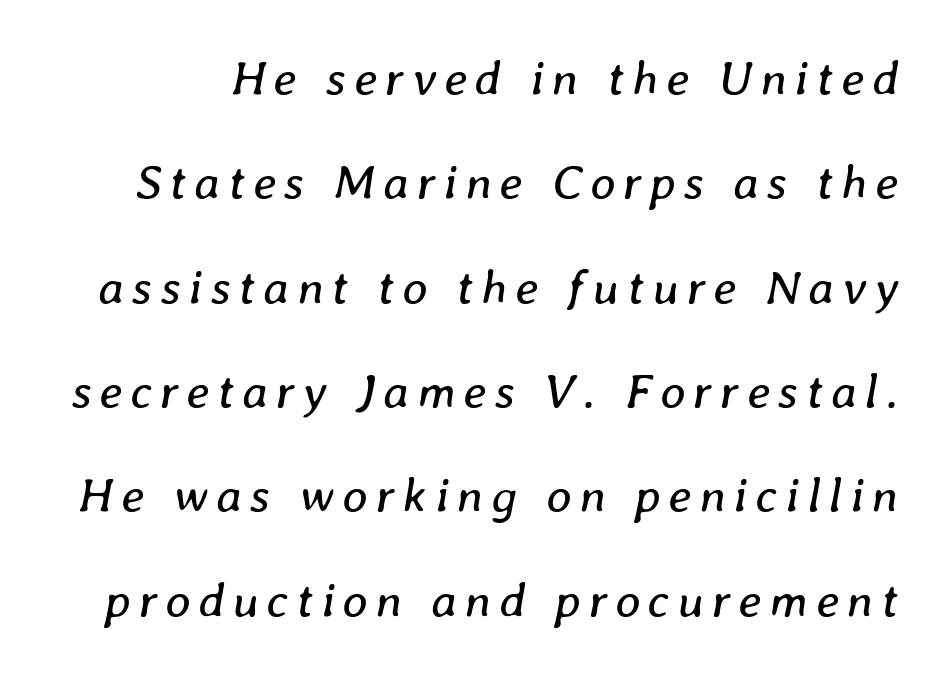
The image shows 49 px regular-weight type, italic (leaning right); set loose line spacing (2.13x), not underlined; low stroke contrast and a medium x-height.
